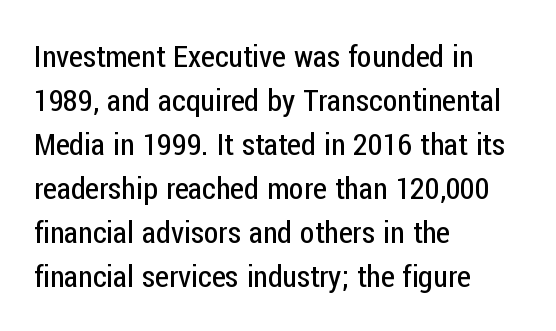
The image shows 30 px regular-weight, condensed sans-serif type, upright; set left-aligned, normal line spacing (1.47x), normal letter spacing, not underlined; low stroke contrast and a medium x-height.
